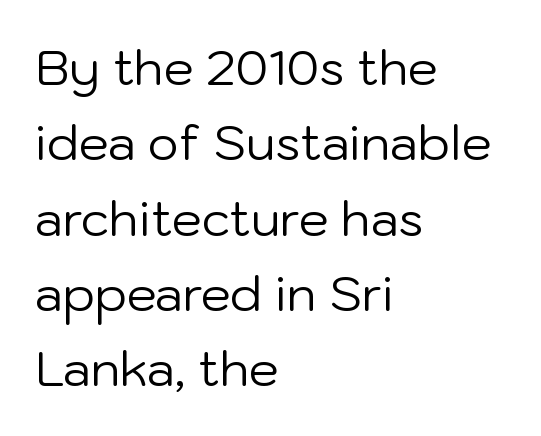
The cut favours lightness, reaching ordinary text weight at its darkest. Unlike a traditional serif, this face leaves its strokes unadorned. Each letter keeps its own natural width here, so spacing adapts to shape. Posture: straight, roman, zero tilt. Quick note: underline off. Line beginnings align vertically; line endings do not.
